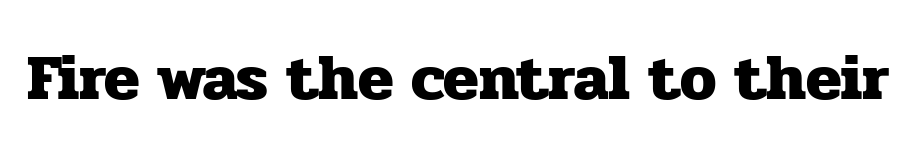
Q: Is the text bold? A: Yes.
Q: Is the text italic (slanted)? A: No, it is upright.
Q: Is the typeface a serif or a sans-serif typeface? A: Serif.
Q: Is the text underlined? A: No.
Q: Is the spacing between letters normal or unusually wide? A: Normal.
Q: Width (condensed, normal, or wide)? A: Normal.
Q: Stroke contrast? A: Low.
Q: x-height? A: Medium.
Q: Monospaced? A: No.
